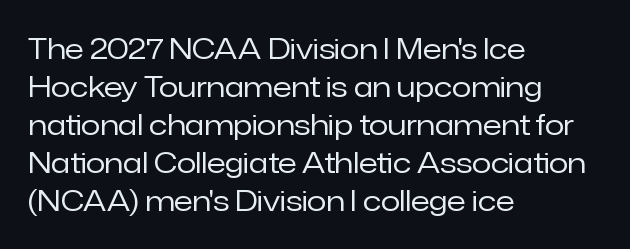
{"serif": "no", "italic": "no", "bold": "no", "weight": "regular", "width": "normal", "stroke_contrast": "low", "x_height": "medium", "monospaced": "no", "underline": "no", "align": "left", "line_spacing": "normal", "line_spacing_ratio": 1.36, "letter_spacing": "normal", "letter_spacing_em": 0.0, "glyph_px": 28}
